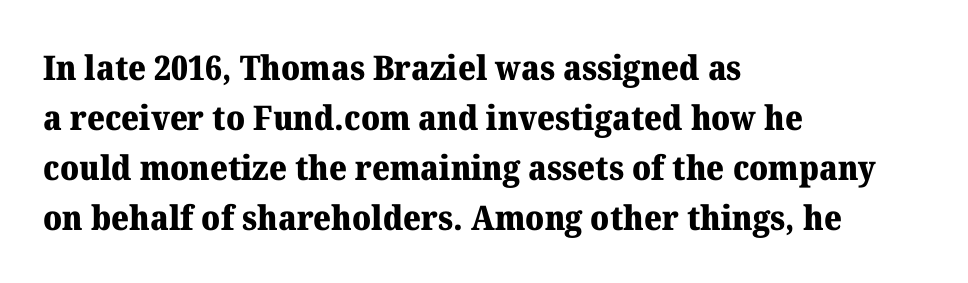
Q: Is the text bold? A: Yes.
Q: Is the text italic (slanted)? A: No, it is upright.
Q: Is the typeface a serif or a sans-serif typeface? A: Serif.
Q: Is the text underlined? A: No.
Q: How is the paragraph aligned? A: Left-aligned.
Q: Is the spacing between letters normal or unusually wide? A: Normal.
Q: Is the spacing between lines tight, normal or loose? A: Normal.
Q: Width (condensed, normal, or wide)? A: Normal.
Q: Stroke contrast? A: Medium.
Q: x-height? A: Medium.
Q: Monospaced? A: No.
